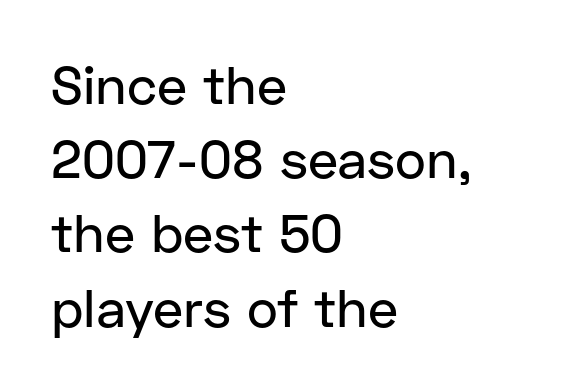
{"serif": "no", "italic": "no", "width": "normal", "stroke_contrast": "low", "x_height": "medium", "monospaced": "no", "underline": "no", "align": "left", "line_spacing": "normal", "line_spacing_ratio": 1.4, "letter_spacing": "normal", "letter_spacing_em": 0.0, "glyph_px": 53}
